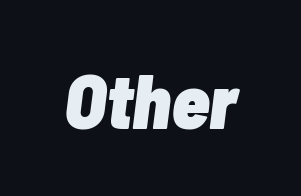
Compared with an ordinary text face, these strokes are far heavier — a full bold. Glance below the letters and you will spot only blank space. The lettering tilts uniformly, giving the passage an italic look. Proportional: the letters do not fall into vertical columns.
